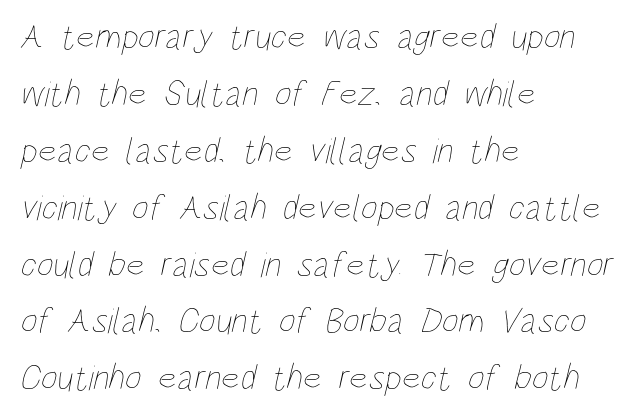
The passage shown is typed in a proportional face where columns would drift. The font is comparable to plain body text, perhaps lighter. The tracking reads as untouched default to a designer's eye. The setting favours the left margin, as ordinary paragraphs usually do. The glyphs are unaccompanied by any horizontal stroke below them.
